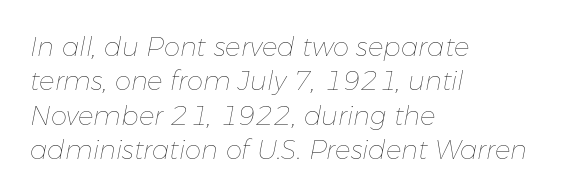
Q: Is the text bold? A: No.
Q: Is the text italic (slanted)? A: Yes, it leans right by about 11 degrees.
Q: Is the text underlined? A: No.
Q: How is the paragraph aligned? A: Left-aligned.
Q: Is the spacing between letters normal or unusually wide? A: Normal.
Q: Is the spacing between lines tight, normal or loose? A: Normal.
